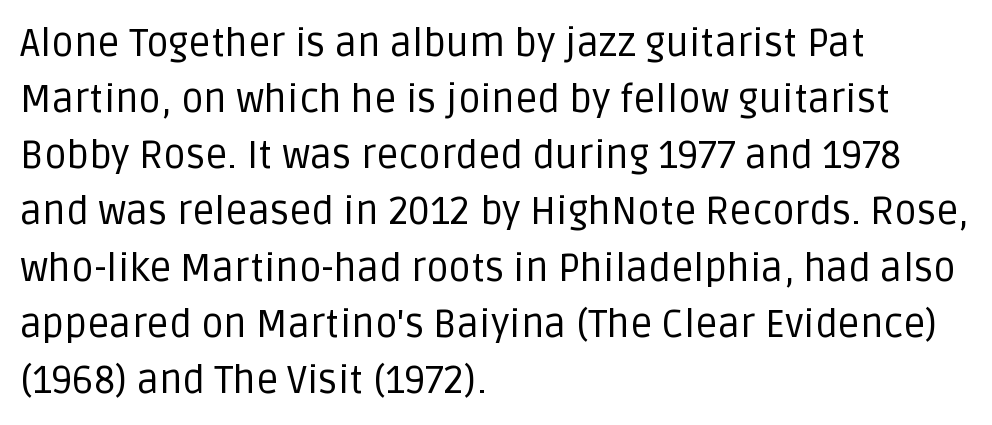
The passage shown stacks its lines at a standard gap. The horizontal fit of the characters is conventional and even. Here the designer chose a conventional face with non-uniform glyph widths. The weight tops out at a normal text grade. Posture: vertical.
